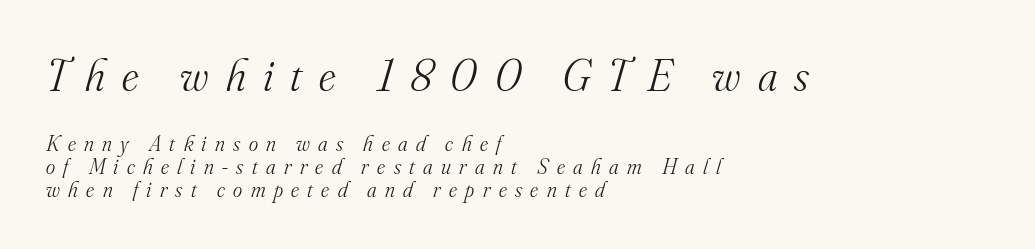
The space directly below the letters is spotless. The composition opens big and finishes small. Proportional: the letters do not fall into vertical columns. Characters follow at a spacing far wider than the type designer built in.
